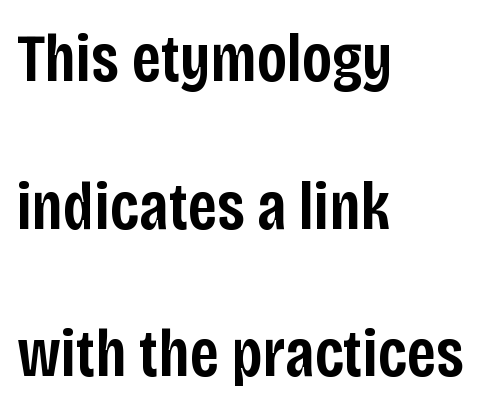
{"serif": "no", "italic": "no", "bold": "semi", "weight": "semibold", "width": "condensed", "stroke_contrast": "low", "x_height": "large", "monospaced": "no", "underline": "no", "align": "left", "line_spacing": "loose", "line_spacing_ratio": 2.17, "letter_spacing": "normal", "letter_spacing_em": 0.0, "glyph_px": 68}
